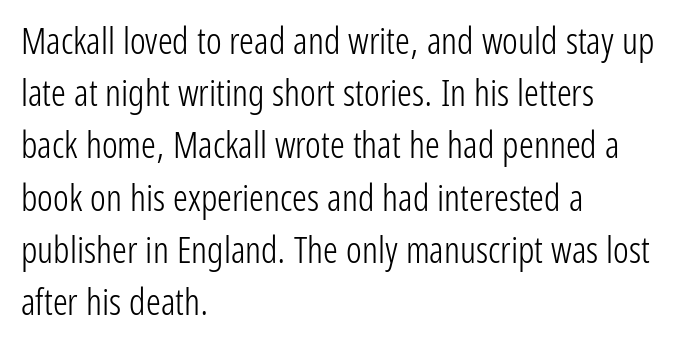
The image shows 37 px light, condensed sans-serif type, upright; set left-aligned, normal line spacing (1.41x), normal letter spacing, not underlined; low stroke contrast and a medium x-height.
